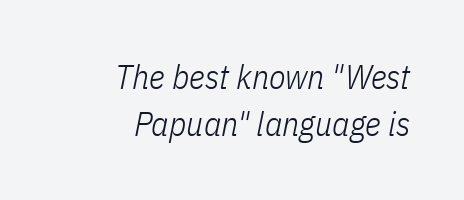
Nothing unusual about the tracking: characters are spaced as the font intends. The passage shown is typed in a proportional face where columns would drift. The words here are not underlined. Normally led — the rows are evenly, conventionally spaced. Casual observation: everything's shoved over to the right. Observe the lean: these are italic letterforms.
